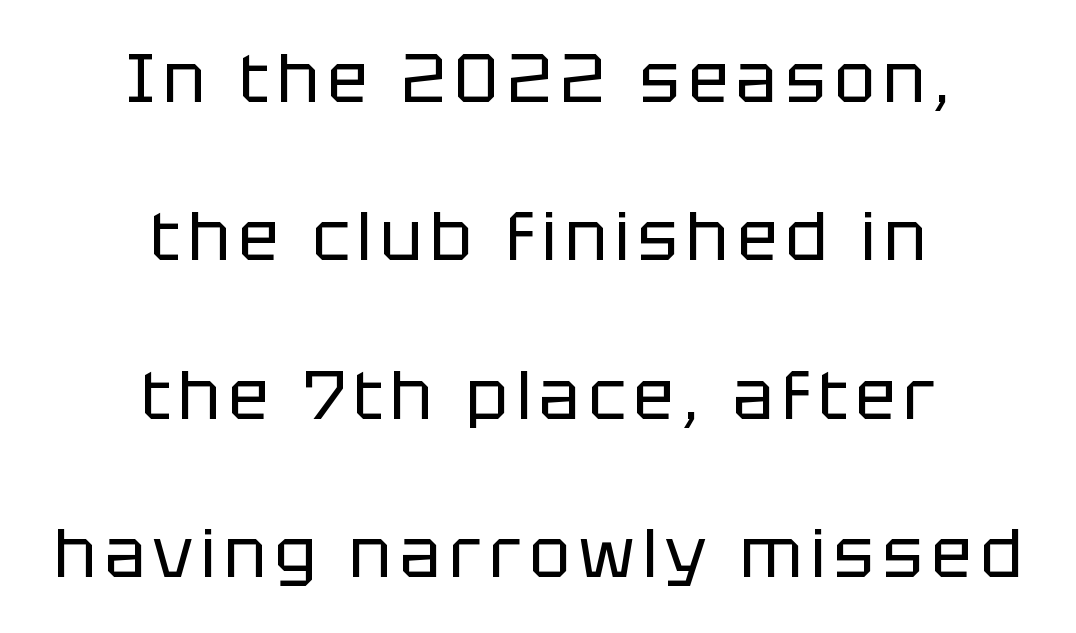
The image shows 68 px regular-weight sans-serif type, upright; set centered, loose line spacing (2.33x), not underlined; low stroke contrast and a large x-height.
